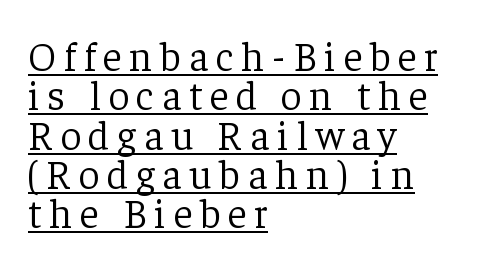
{"serif": "yes", "italic": "no", "bold": "no", "weight": "light", "width": "normal", "stroke_contrast": "low", "x_height": "medium", "monospaced": "no", "underline": "yes", "align": "left", "line_spacing": "tight", "line_spacing_ratio": 0.96, "glyph_px": 41}
